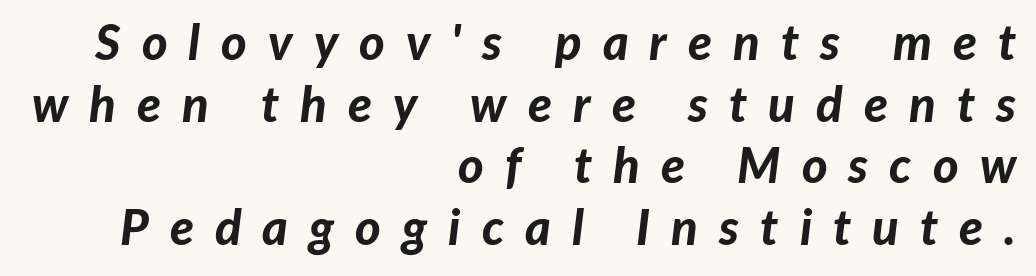
{"italic": "yes", "lean": "right", "slant_degrees": 7, "bold": "yes", "weight": "bold", "width": "normal", "stroke_contrast": "low", "x_height": "medium", "monospaced": "no", "underline": "no", "align": "right", "line_spacing": "normal", "line_spacing_ratio": 1.26, "letter_spacing": "wide", "letter_spacing_em": 0.43, "glyph_px": 49}
